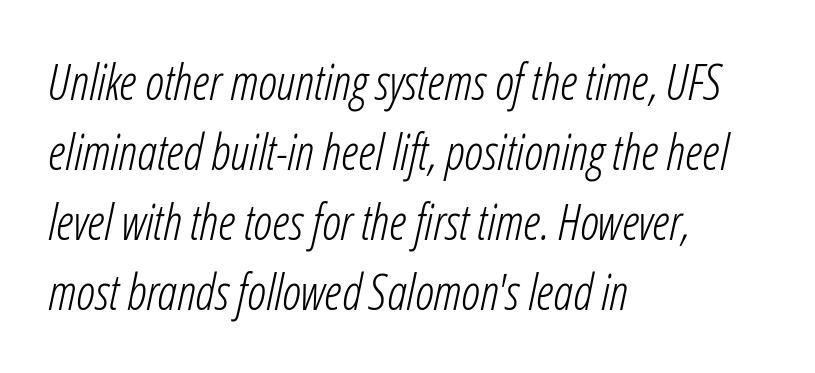
Each letter keeps its own natural width here, so spacing adapts to shape. The line texture is even and compact thanks to regular tracking. No letter is thick-stroked: the sample isn't bold. Tall strokes in this sample are angled rather than plumb.
